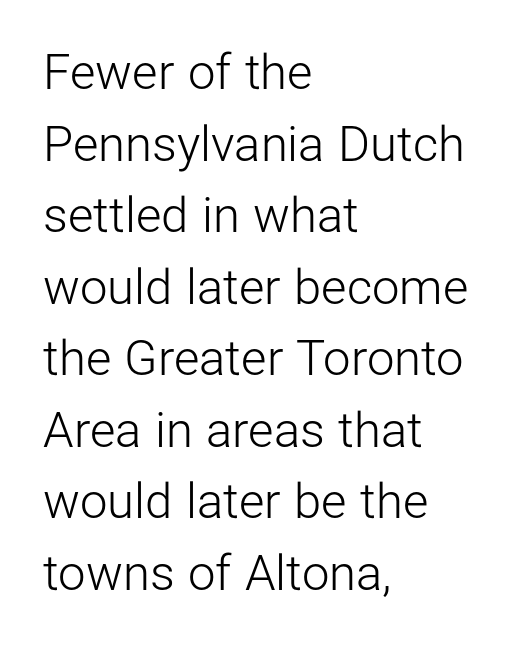
{"serif": "no", "italic": "no", "bold": "no", "weight": "light", "width": "normal", "stroke_contrast": "low", "x_height": "medium", "monospaced": "no", "underline": "no", "align": "left", "line_spacing": "normal", "line_spacing_ratio": 1.46, "letter_spacing": "normal", "letter_spacing_em": 0.0, "glyph_px": 49}
